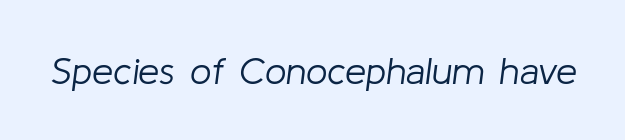
Q: Is the text bold? A: No.
Q: Is the text italic (slanted)? A: Yes, it leans right by about 8 degrees.
Q: Is the text underlined? A: No.
Q: Is the spacing between letters normal or unusually wide? A: Normal.
Q: Width (condensed, normal, or wide)? A: Normal.
Q: Stroke contrast? A: Low.
Q: x-height? A: Medium.
Q: Monospaced? A: No.
